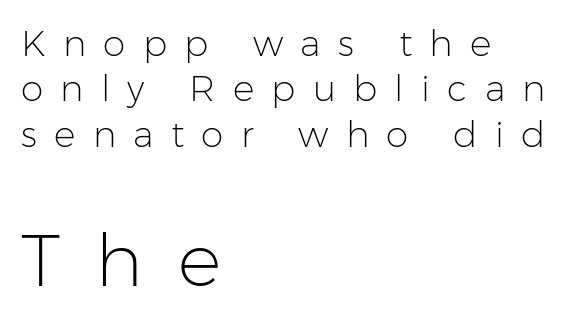
{"serif": "no", "italic": "no", "bold": "no", "weight": "light", "width": "normal", "stroke_contrast": "low", "x_height": "medium", "monospaced": "no", "underline": "no", "align": "left", "line_spacing": "normal", "line_spacing_ratio": 1.26, "letter_spacing": "wide", "letter_spacing_em": 0.48, "larger_block": "second", "size_ratio": 2.03, "glyph_px": 73}
